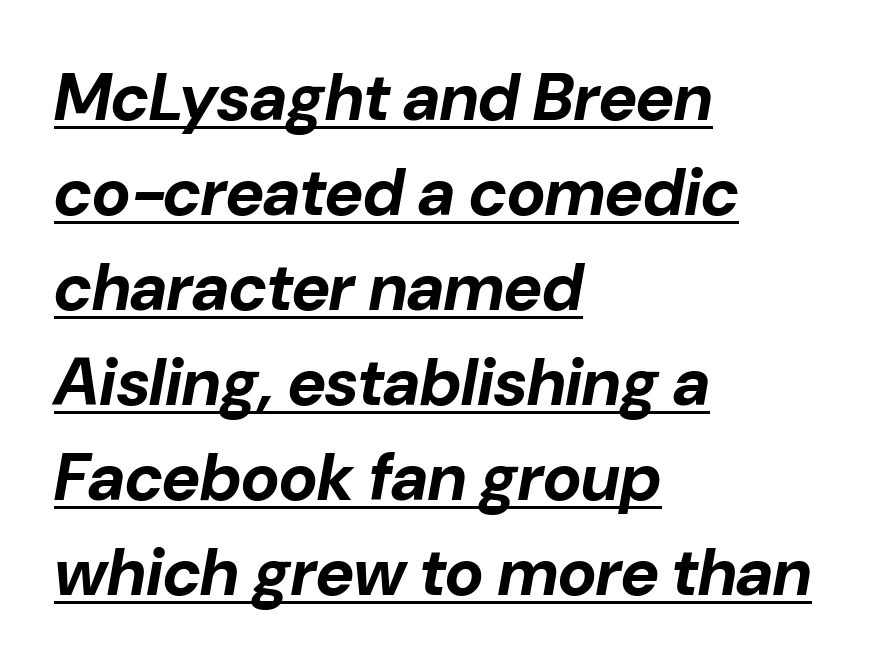
The image shows 66 px bold type, italic (leaning right); set left-aligned, normal line spacing (1.44x), normal letter spacing, underlined; low stroke contrast and a medium x-height.
